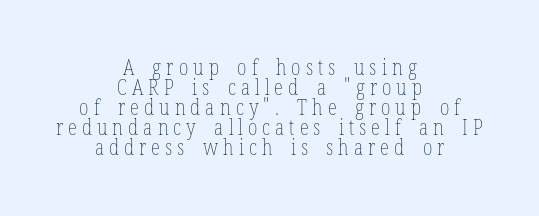
{"italic": "no", "bold": "no", "underline": "no", "align": "center", "line_spacing": "tight", "line_spacing_ratio": 0.95, "letter_spacing": "wide", "letter_spacing_em": 0.24, "glyph_px": 21}
